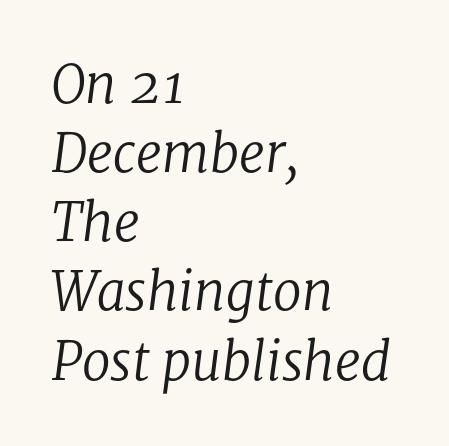
{"serif": "yes", "italic": "yes", "lean": "right", "slant_degrees": 8, "bold": "no", "weight": "regular", "width": "normal", "stroke_contrast": "low", "x_height": "medium", "monospaced": "no", "underline": "no", "align": "left", "line_spacing": "normal", "line_spacing_ratio": 1.33, "letter_spacing": "normal", "letter_spacing_em": 0.0, "glyph_px": 52}
